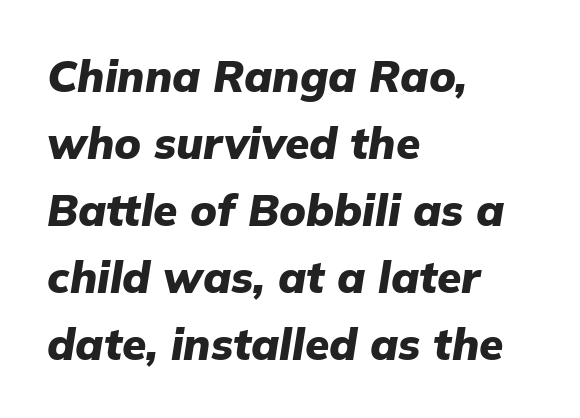
Q: Is the text bold? A: Yes.
Q: Is the text italic (slanted)? A: Yes, it leans right by about 9 degrees.
Q: Is the text underlined? A: No.
Q: How is the paragraph aligned? A: Left-aligned.
Q: Is the spacing between letters normal or unusually wide? A: Normal.
Q: Is the spacing between lines tight, normal or loose? A: Normal.
Q: Width (condensed, normal, or wide)? A: Normal.
Q: Stroke contrast? A: Low.
Q: x-height? A: Medium.
Q: Monospaced? A: No.
